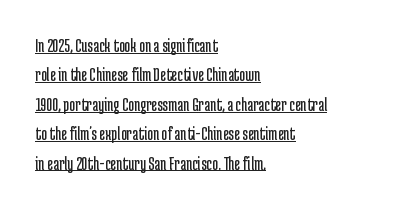
Q: Is the text bold? A: No.
Q: Is the text italic (slanted)? A: No, it is upright.
Q: Is the text underlined? A: Yes.
Q: How is the paragraph aligned? A: Left-aligned.
Q: Is the spacing between letters normal or unusually wide? A: Normal.
Q: Is the spacing between lines tight, normal or loose? A: Normal.
